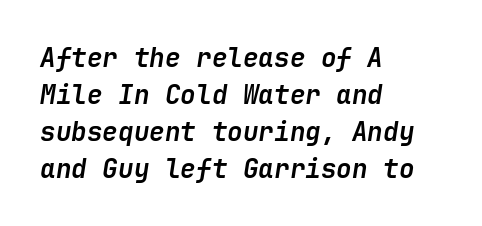
Q: Is the text bold? A: Yes.
Q: Is the text italic (slanted)? A: Yes, it leans right by about 9 degrees.
Q: Is the text underlined? A: No.
Q: How is the paragraph aligned? A: Left-aligned.
Q: Is the spacing between letters normal or unusually wide? A: Normal.
Q: Is the spacing between lines tight, normal or loose? A: Normal.
